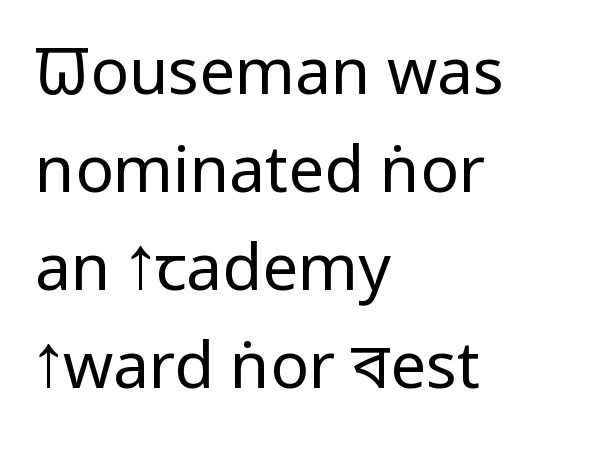
Q: Is the text bold? A: No.
Q: Is the text italic (slanted)? A: No, it is upright.
Q: Is the typeface a serif or a sans-serif typeface? A: Sans-serif.
Q: Is the text underlined? A: No.
Q: How is the paragraph aligned? A: Left-aligned.
Q: Is the spacing between letters normal or unusually wide? A: Normal.
Q: Is the spacing between lines tight, normal or loose? A: Normal.
Q: Width (condensed, normal, or wide)? A: Condensed.
Q: Stroke contrast? A: Low.
Q: x-height? A: Large.
Q: Monospaced? A: No.
